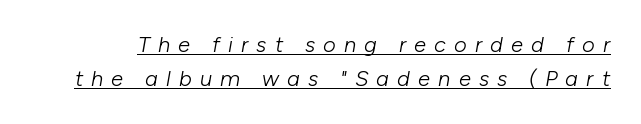
{"italic": "yes", "lean": "right", "slant_degrees": 10, "bold": "no", "underline": "yes", "line_spacing": "normal", "line_spacing_ratio": 1.55, "letter_spacing": "wide", "letter_spacing_em": 0.37, "glyph_px": 22}
